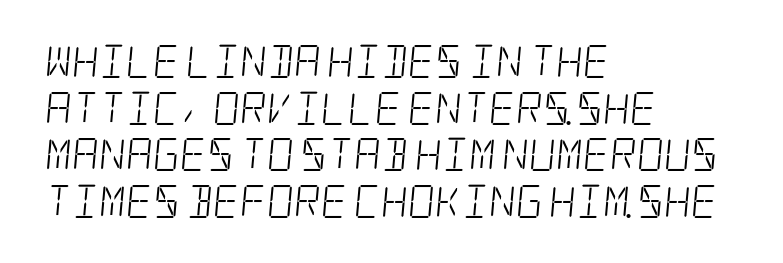
{"serif": "yes", "bold": "no", "weight": "light", "width": "condensed", "stroke_contrast": "low", "x_height": "large", "underline": "no", "align": "left", "line_spacing": "normal", "line_spacing_ratio": 1.41, "letter_spacing": "normal", "letter_spacing_em": 0.0, "glyph_px": 33}
